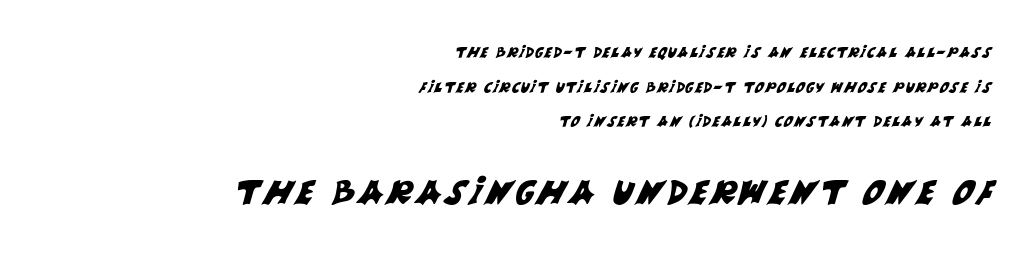
The image shows 33 px sans-serif type; set right-aligned, loose line spacing (2.47x), not underlined; the second (bottom) block is 2.36x larger; medium stroke contrast and a large x-height.
